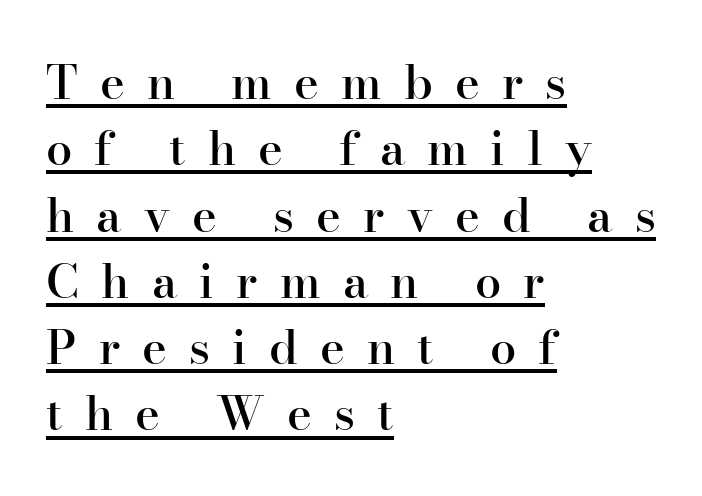
Beneath each row of characters lies a ruled line. Notice how descenders clear the ascenders below comfortably — that's standard leading. Do the characters align in a grid? No, the font is proportional. Line beginnings align vertically; line endings do not. Here the glyphs are tracked loosely, breaking word shapes into spaced letters. The font is running at a semibold setting, under full bold.
